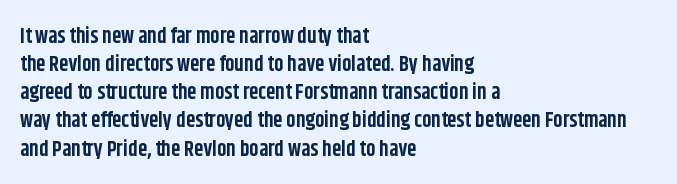
Anything drawn beneath the words? Only blank space. Evenly set lines give the paragraph a standard silhouette. In CSS terms this would be text-align: left. The font's upright variant was chosen for this text. Strokes here are thick enough to call this a true bold.
